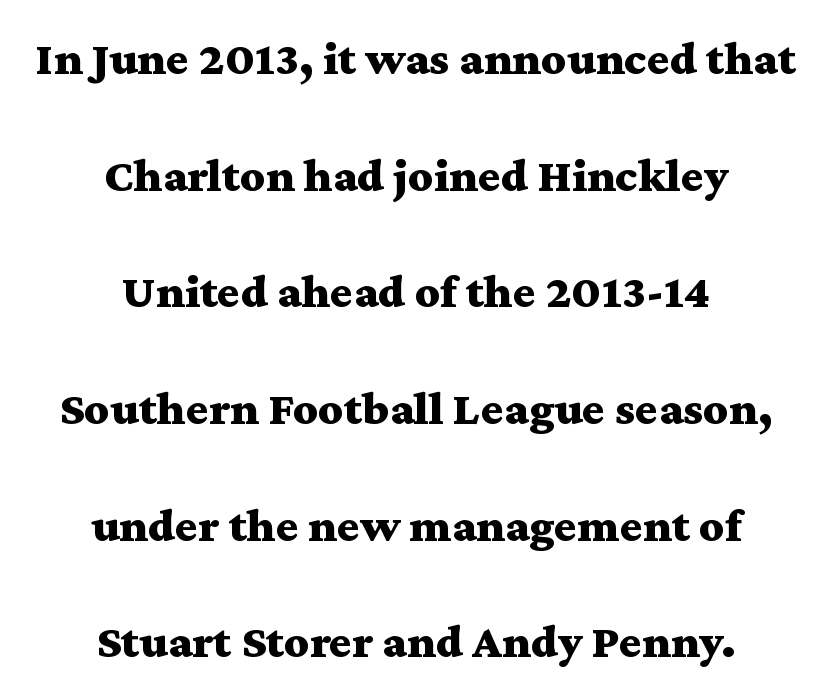
Visually the block forms a symmetrical silhouette, jagged on both flanks. Every stem runs plumb, perpendicular to the baseline. The passage shown is typed in a proportional face where columns would drift. The words here are not underlined. You'd pick this weight for a headline — it's a proper bold. Loosely led — the rows are spread out.
